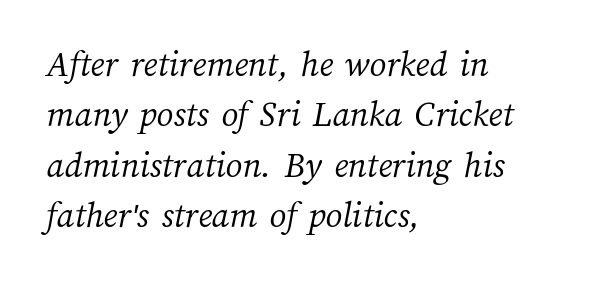
{"bold": "no", "weight": "light", "width": "normal", "stroke_contrast": "medium", "x_height": "medium", "monospaced": "no", "underline": "no", "align": "left", "line_spacing": "normal", "line_spacing_ratio": 1.36, "letter_spacing": "normal", "letter_spacing_em": 0.0, "glyph_px": 37}
